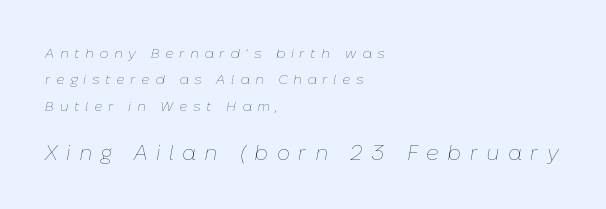
{"italic": "yes", "lean": "right", "slant_degrees": 10, "bold": "no", "underline": "no", "align": "left", "line_spacing_ratio": 1.88, "letter_spacing": "wide", "letter_spacing_em": 0.4, "larger_block": "second", "size_ratio": 1.5, "glyph_px": 21}
